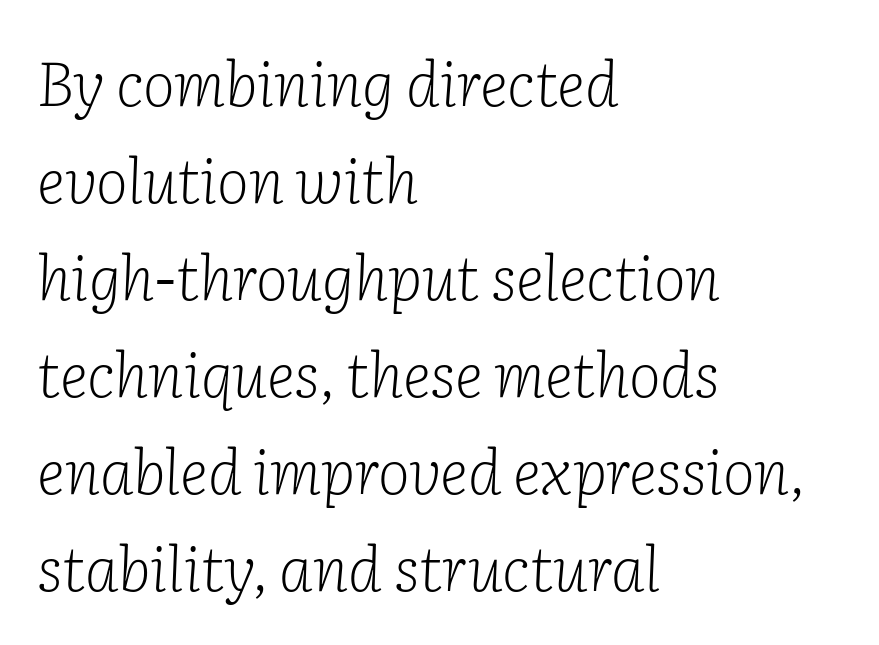
Q: Is the text bold? A: No.
Q: Is the text italic (slanted)? A: Yes, it leans right by about 2 degrees.
Q: Is the typeface a serif or a sans-serif typeface? A: Serif.
Q: Is the text underlined? A: No.
Q: How is the paragraph aligned? A: Left-aligned.
Q: Is the spacing between letters normal or unusually wide? A: Normal.
Q: Is the spacing between lines tight, normal or loose? A: Normal.
Q: Width (condensed, normal, or wide)? A: Normal.
Q: Stroke contrast? A: Low.
Q: x-height? A: Medium.
Q: Monospaced? A: No.
